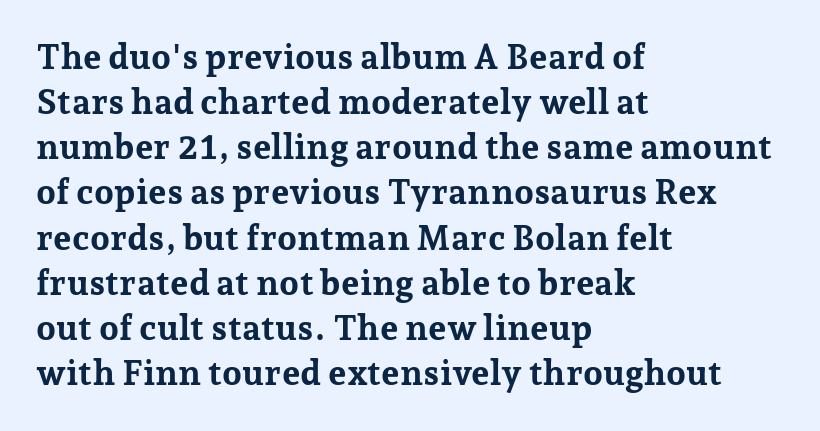
Q: Is the text bold? A: Yes.
Q: Is the text italic (slanted)? A: No, it is upright.
Q: Is the typeface a serif or a sans-serif typeface? A: Serif.
Q: Is the text underlined? A: No.
Q: How is the paragraph aligned? A: Left-aligned.
Q: Is the spacing between letters normal or unusually wide? A: Normal.
Q: Is the spacing between lines tight, normal or loose? A: Normal.
Q: Width (condensed, normal, or wide)? A: Normal.
Q: Stroke contrast? A: Low.
Q: x-height? A: Medium.
Q: Monospaced? A: No.
